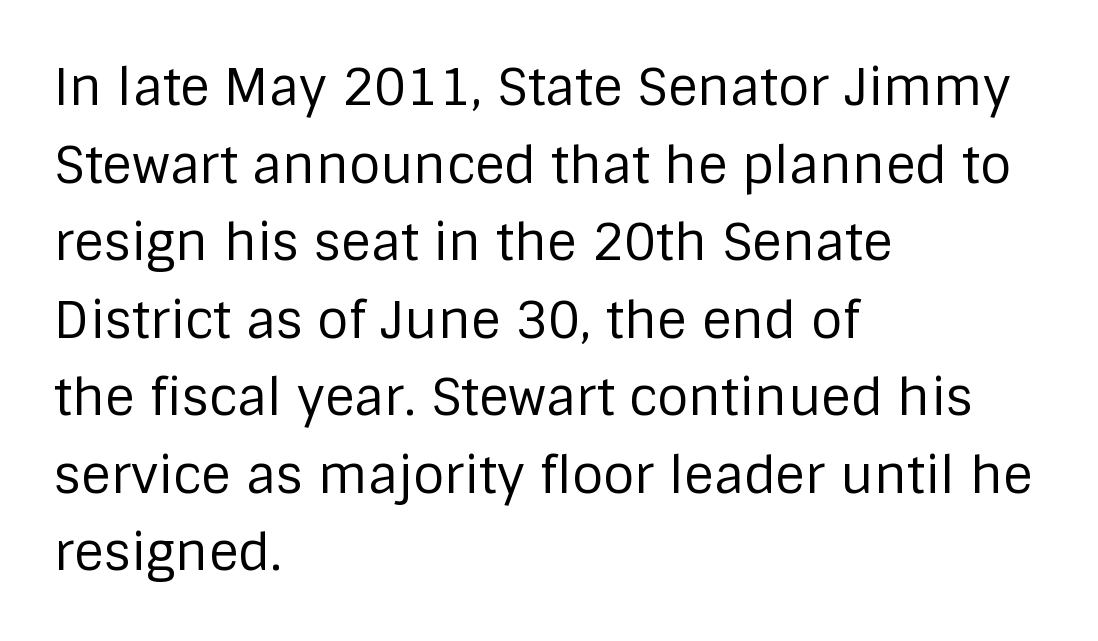
The image shows 51 px regular-weight sans-serif type, upright; set left-aligned, normal line spacing (1.52x), normal letter spacing, not underlined; low stroke contrast and a large x-height.
